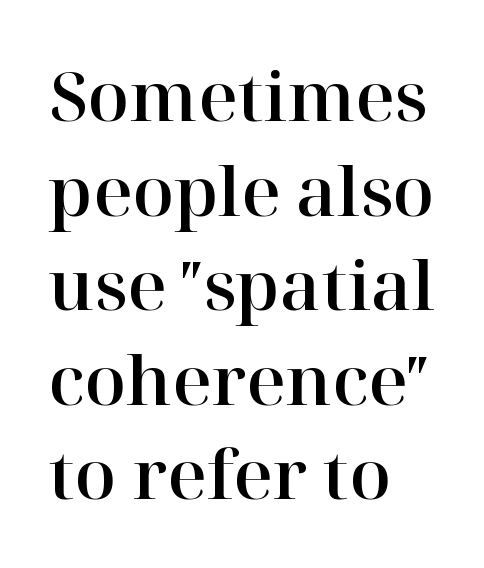
Q: Is the text italic (slanted)? A: No, it is upright.
Q: Is the typeface a serif or a sans-serif typeface? A: Serif.
Q: Is the text underlined? A: No.
Q: How is the paragraph aligned? A: Left-aligned.
Q: Is the spacing between letters normal or unusually wide? A: Normal.
Q: Is the spacing between lines tight, normal or loose? A: Normal.
Q: Width (condensed, normal, or wide)? A: Normal.
Q: Stroke contrast? A: High.
Q: x-height? A: Medium.
Q: Monospaced? A: No.
